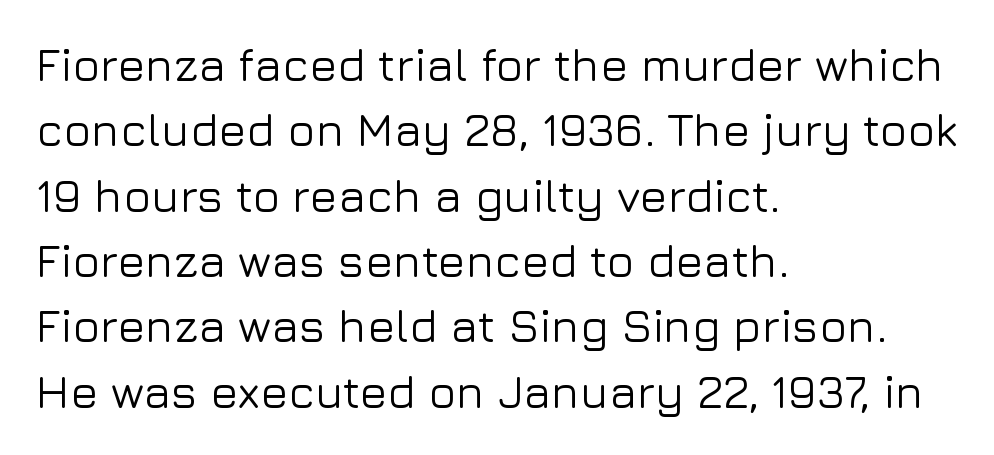
The image shows 46 px sans-serif type, upright; set left-aligned, normal line spacing (1.42x), normal letter spacing, not underlined; low stroke contrast and a medium x-height.
